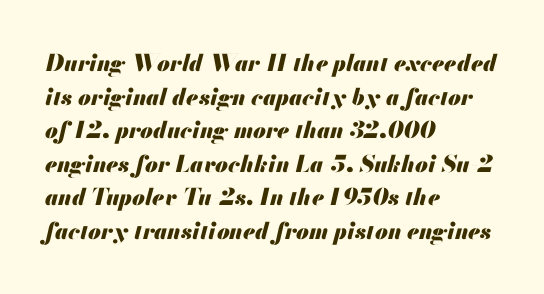
The image shows 23 px bold type, italic (leaning right); set left-aligned, normal line spacing (1.46x), normal letter spacing, not underlined.
